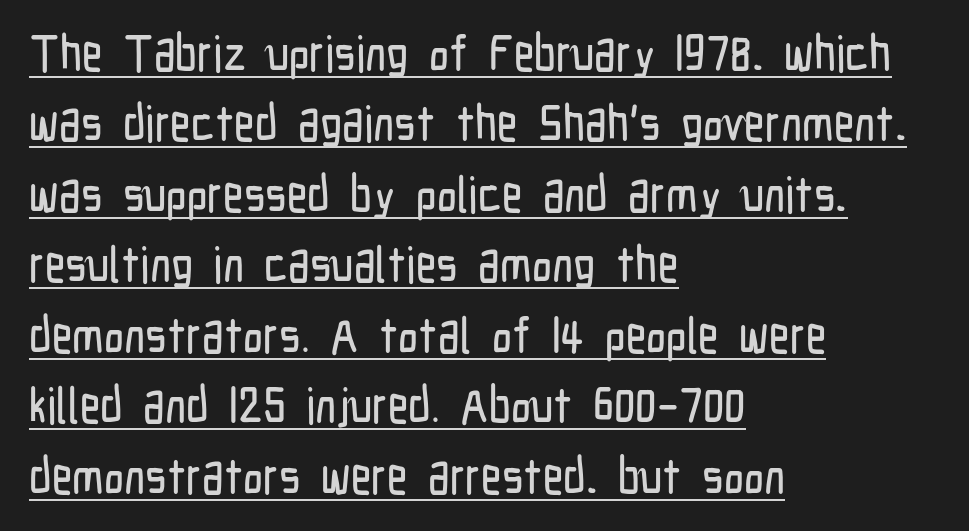
The image shows 50 px condensed sans-serif type, upright; set left-aligned, normal line spacing (1.41x), normal letter spacing, underlined; low stroke contrast and a medium x-height.
